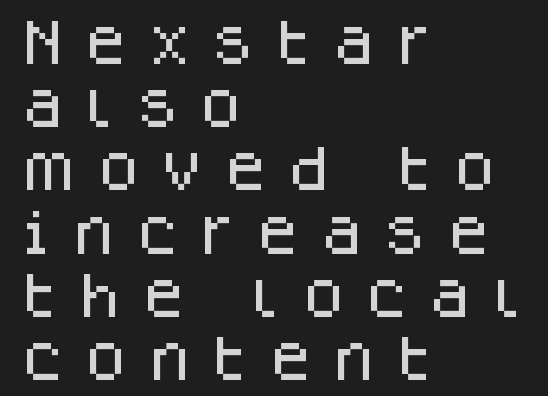
Q: Is the text italic (slanted)? A: No, it is upright.
Q: Is the typeface a serif or a sans-serif typeface? A: Sans-serif.
Q: Is the text underlined? A: No.
Q: How is the paragraph aligned? A: Left-aligned.
Q: Is the spacing between letters normal or unusually wide? A: Unusually wide.
Q: Is the spacing between lines tight, normal or loose? A: Normal.
Q: Width (condensed, normal, or wide)? A: Normal.
Q: Stroke contrast? A: Low.
Q: x-height? A: Large.
Q: Monospaced? A: No.
